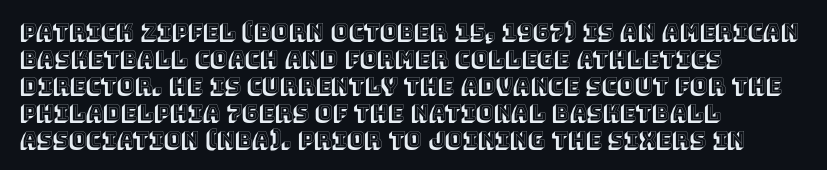
{"italic": "no", "underline": "no", "align": "left", "line_spacing": "normal", "line_spacing_ratio": 1.28, "letter_spacing": "normal", "letter_spacing_em": 0.0, "glyph_px": 21}
